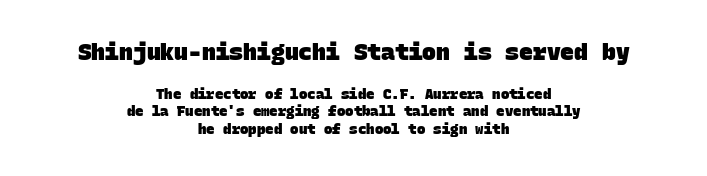
Q: Is the text bold? A: Yes.
Q: Is the text underlined? A: No.
Q: How is the paragraph aligned? A: Centered.
Q: Is the spacing between letters normal or unusually wide? A: Normal.
Q: Which block of text is set in a larger size, the first (top) or the second (bottom)? A: The first (top) one.
